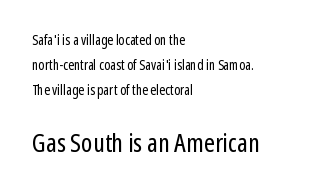
{"italic": "no", "bold": "no", "underline": "no", "align": "left", "line_spacing_ratio": 1.8, "letter_spacing": "normal", "letter_spacing_em": 0.0, "larger_block": "second", "size_ratio": 1.86, "glyph_px": 26}
